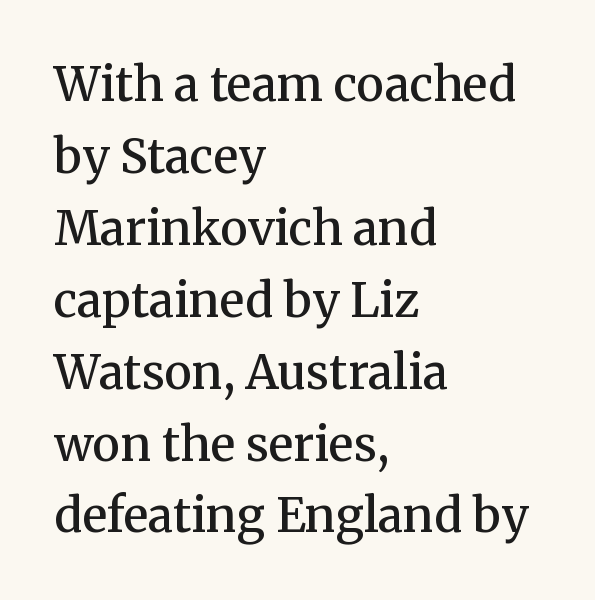
{"serif": "yes", "italic": "no", "bold": "semi", "weight": "semibold", "width": "normal", "stroke_contrast": "medium", "x_height": "medium", "monospaced": "no", "underline": "no", "align": "left", "line_spacing": "normal", "line_spacing_ratio": 1.53, "letter_spacing": "normal", "letter_spacing_em": 0.0, "glyph_px": 47}
